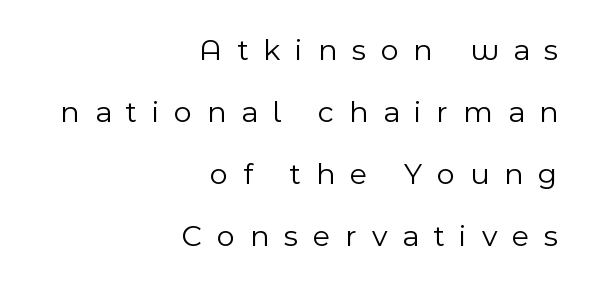
The font sits on the lighter half of the weight spectrum, regular included. Look at the bottom of the vertical strokes: they stop flat, with no serifs. Note the varied advance widths — an 'i' is clearly narrower than an 'm'. Line spacing here is loose.
